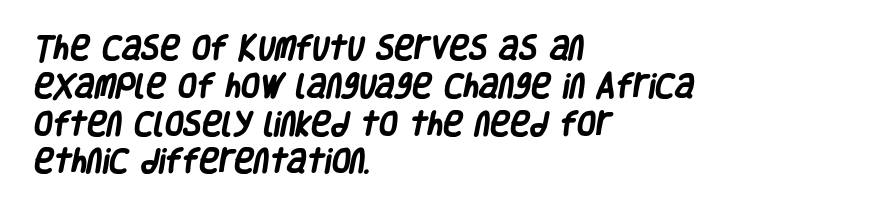
The image shows 27 px bold type; set left-aligned, normal line spacing (1.4x), normal letter spacing, not underlined.
